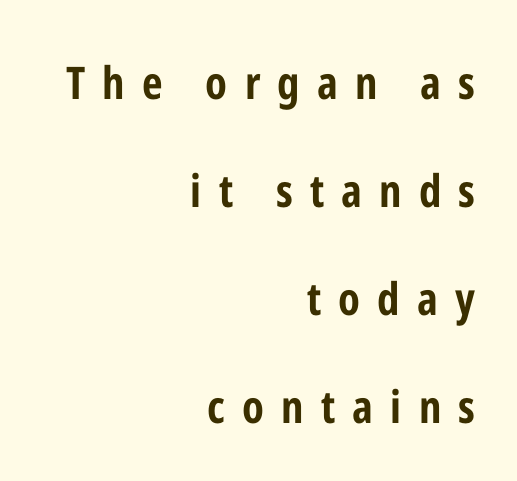
The string is rendered with underlining switched off. These words are printed bold, with thick strokes throughout. The rag falls on the left side of this text block. The typography opts for an upright posture over an oblique one. The face used here is proportionally spaced, like ordinary book or web type. The type is letterspaced generously, with wide tracking.
